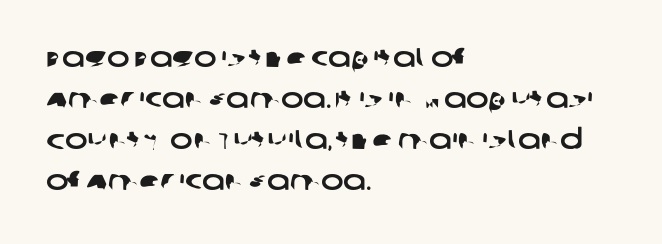
Q: Is the text underlined? A: No.
Q: How is the paragraph aligned? A: Left-aligned.
Q: Is the spacing between letters normal or unusually wide? A: Normal.
Q: Is the spacing between lines tight, normal or loose? A: Normal.
